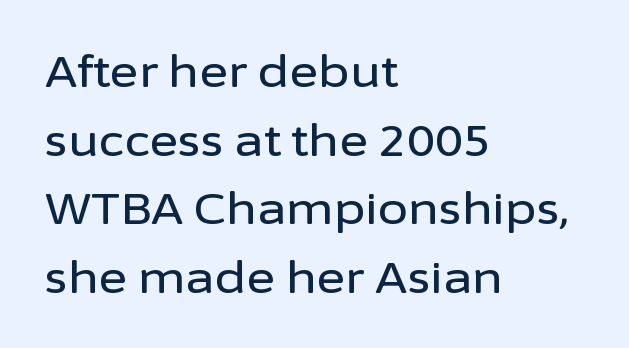
The image shows 44 px sans-serif type, upright; set left-aligned, normal line spacing (1.56x), normal letter spacing, not underlined; low stroke contrast and a medium x-height.
